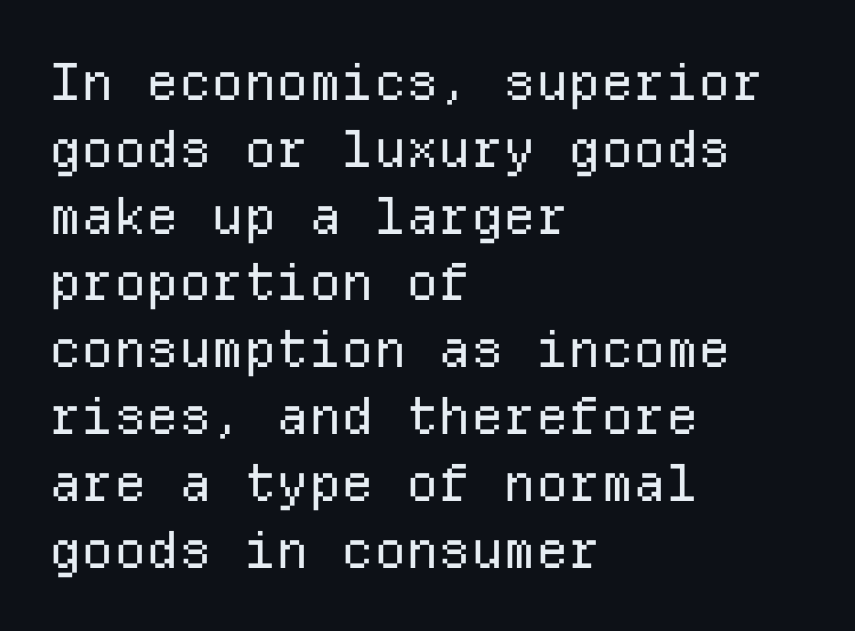
{"serif": "no", "italic": "no", "bold": "no", "weight": "regular", "width": "normal", "stroke_contrast": "low", "x_height": "medium", "monospaced": "yes", "underline": "no", "align": "left", "line_spacing": "normal", "line_spacing_ratio": 1.31, "letter_spacing": "normal", "letter_spacing_em": 0.0, "glyph_px": 51}
